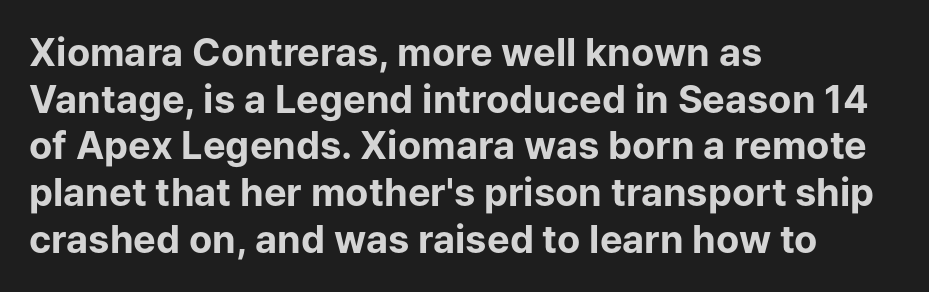
The image shows 38 px bold sans-serif type, upright; set left-aligned, line spacing 1.23x, normal letter spacing, not underlined; low stroke contrast and a medium x-height.
